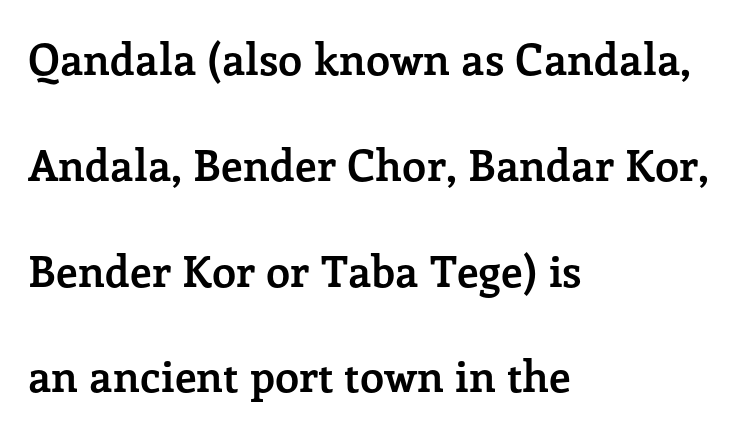
The image shows 43 px semibold serif type, upright; set left-aligned, loose line spacing (2.46x), normal letter spacing, not underlined; low stroke contrast and a medium x-height.
